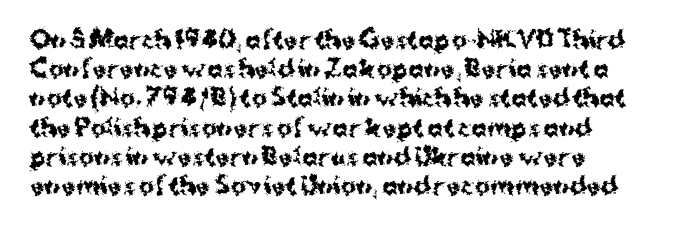
Is the block centered? No — it sits flush against the left margin. Strong, thick strokes mark this as bold type. Plain, unruled lines of type. Nothing unusual about the tracking: characters are spaced as the font intends. When letters stand straight like this, we call the style roman or upright. One glance says typical: line gaps are just what's usual.
